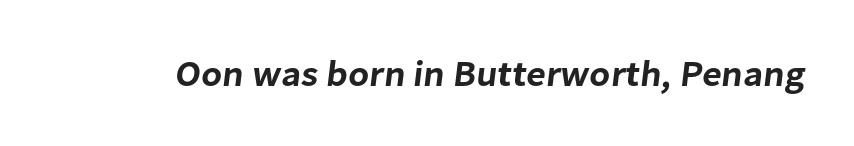
{"serif": "no", "width": "normal", "stroke_contrast": "low", "x_height": "medium", "monospaced": "no", "underline": "no", "letter_spacing": "normal", "letter_spacing_em": 0.0, "glyph_px": 36}
